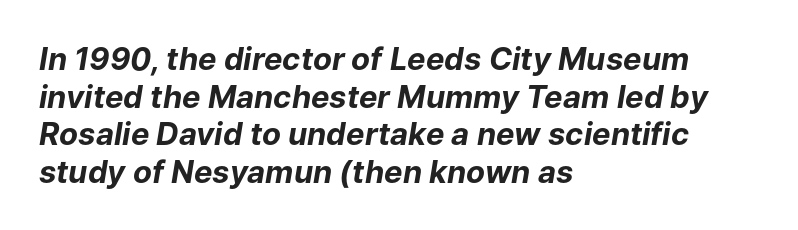
Visually the block forms a straight wall on the left and a jagged coastline on the right. Note the varied advance widths — an 'i' is clearly narrower than an 'm'. Does the weight exceed regular? Yes, all the way to bold. Caption: standard tracking, unaltered.
